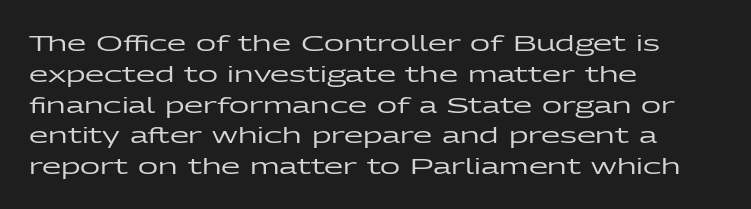
{"italic": "no", "underline": "no", "align": "left", "line_spacing": "normal", "line_spacing_ratio": 1.4, "letter_spacing": "normal", "letter_spacing_em": 0.0, "glyph_px": 22}
